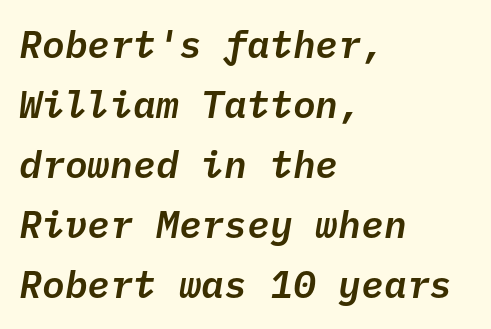
{"italic": "yes", "lean": "right", "slant_degrees": 10, "width": "normal", "stroke_contrast": "low", "x_height": "medium", "monospaced": "yes", "underline": "no", "align": "left", "line_spacing": "normal", "line_spacing_ratio": 1.58, "letter_spacing": "normal", "letter_spacing_em": 0.0, "glyph_px": 38}
